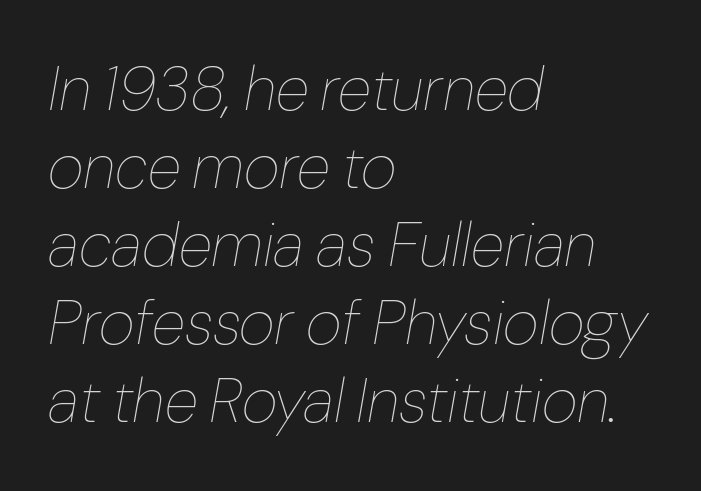
Q: Is the text bold? A: No.
Q: Is the text italic (slanted)? A: Yes, it leans right by about 10 degrees.
Q: Is the text underlined? A: No.
Q: How is the paragraph aligned? A: Left-aligned.
Q: Is the spacing between letters normal or unusually wide? A: Normal.
Q: Is the spacing between lines tight, normal or loose? A: Normal.
Q: Width (condensed, normal, or wide)? A: Normal.
Q: Stroke contrast? A: Low.
Q: x-height? A: Medium.
Q: Monospaced? A: No.
